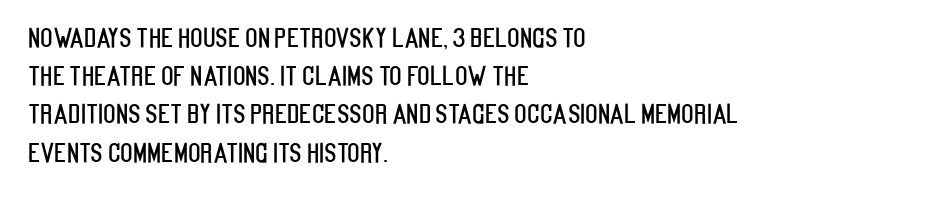
Q: Is the text italic (slanted)? A: No, it is upright.
Q: Is the text underlined? A: No.
Q: How is the paragraph aligned? A: Left-aligned.
Q: Is the spacing between letters normal or unusually wide? A: Normal.
Q: Is the spacing between lines tight, normal or loose? A: Normal.
